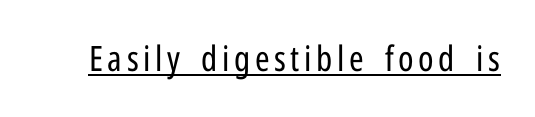
Q: Is the text bold? A: No.
Q: Is the text italic (slanted)? A: No, it is upright.
Q: Is the typeface a serif or a sans-serif typeface? A: Sans-serif.
Q: Is the text underlined? A: Yes.
Q: Width (condensed, normal, or wide)? A: Condensed.
Q: Stroke contrast? A: Low.
Q: x-height? A: Medium.
Q: Monospaced? A: No.
